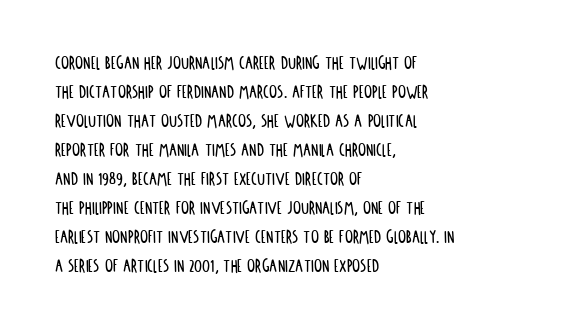
{"italic": "no", "underline": "no", "align": "left", "line_spacing": "normal", "line_spacing_ratio": 1.45, "letter_spacing": "normal", "letter_spacing_em": 0.0, "glyph_px": 20}
